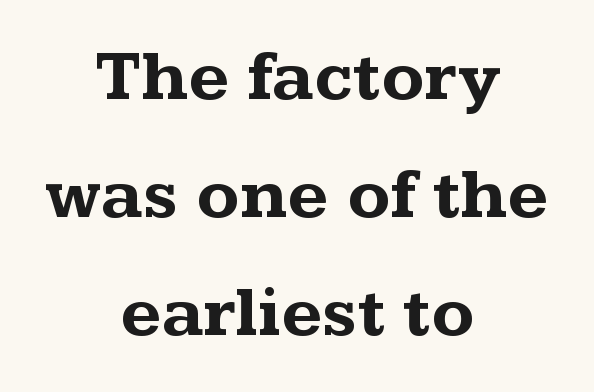
{"serif": "yes", "italic": "no", "bold": "yes", "weight": "bold", "width": "wide", "stroke_contrast": "medium", "x_height": "medium", "monospaced": "no", "underline": "no", "align": "center", "line_spacing": "normal", "line_spacing_ratio": 1.66, "letter_spacing": "normal", "letter_spacing_em": 0.0, "glyph_px": 71}
